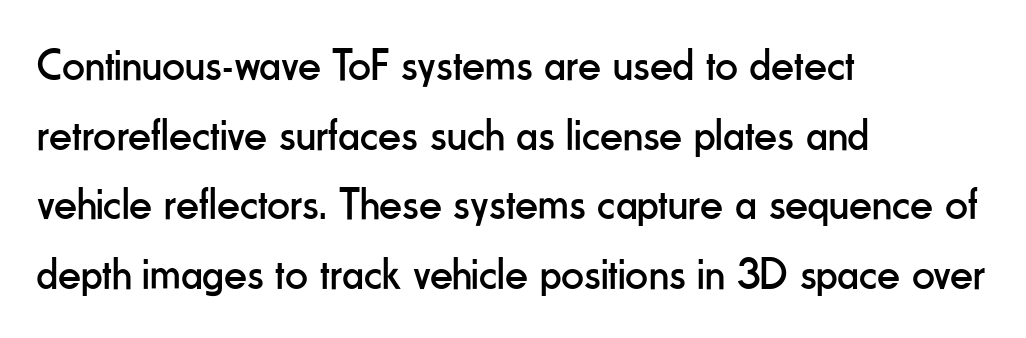
{"serif": "no", "italic": "no", "bold": "no", "weight": "regular", "width": "condensed", "stroke_contrast": "low", "x_height": "small", "monospaced": "no", "underline": "no", "align": "left", "line_spacing": "normal", "line_spacing_ratio": 1.55, "letter_spacing": "normal", "letter_spacing_em": 0.0, "glyph_px": 45}
